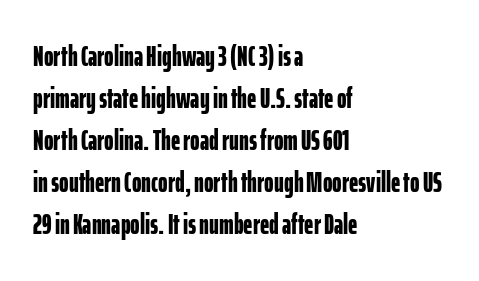
{"serif": "no", "italic": "no", "bold": "yes", "weight": "bold", "width": "condensed", "stroke_contrast": "low", "x_height": "medium", "monospaced": "no", "underline": "no", "align": "left", "line_spacing": "normal", "line_spacing_ratio": 1.45, "letter_spacing": "normal", "letter_spacing_em": 0.0, "glyph_px": 29}
